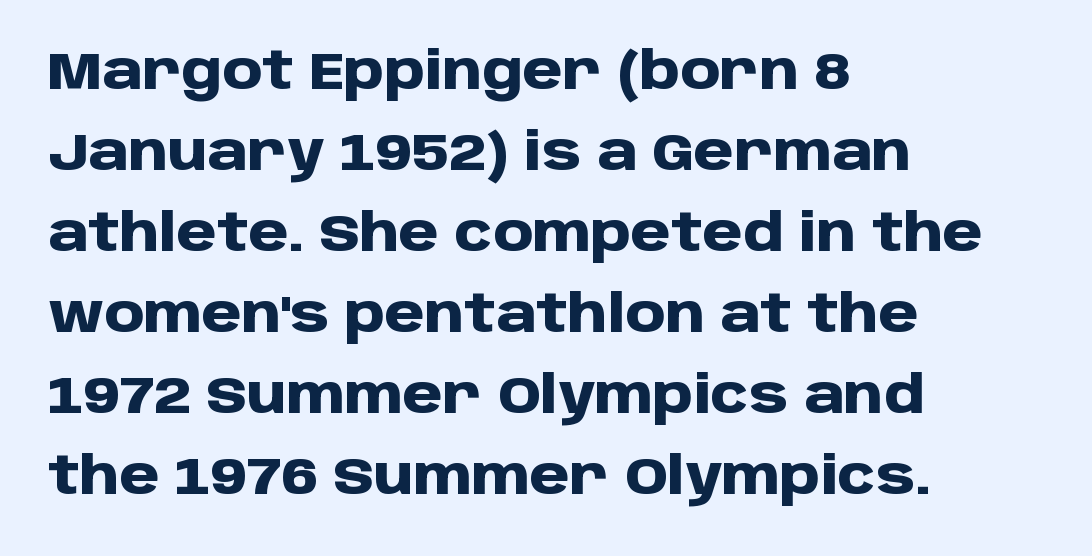
The image shows 51 px heavy sans-serif type, upright; set left-aligned, normal line spacing (1.59x), normal letter spacing, not underlined; low stroke contrast and a large x-height.
